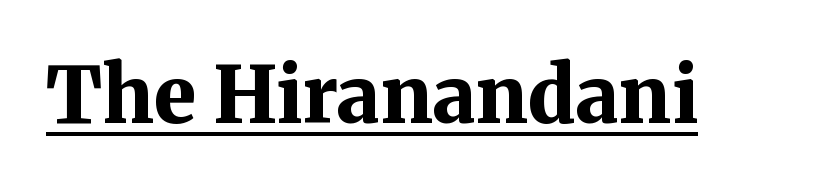
Q: Is the text bold? A: Yes.
Q: Is the text italic (slanted)? A: No, it is upright.
Q: Is the typeface a serif or a sans-serif typeface? A: Serif.
Q: Is the text underlined? A: Yes.
Q: Is the spacing between letters normal or unusually wide? A: Normal.
Q: Width (condensed, normal, or wide)? A: Normal.
Q: Stroke contrast? A: Medium.
Q: x-height? A: Medium.
Q: Monospaced? A: No.
